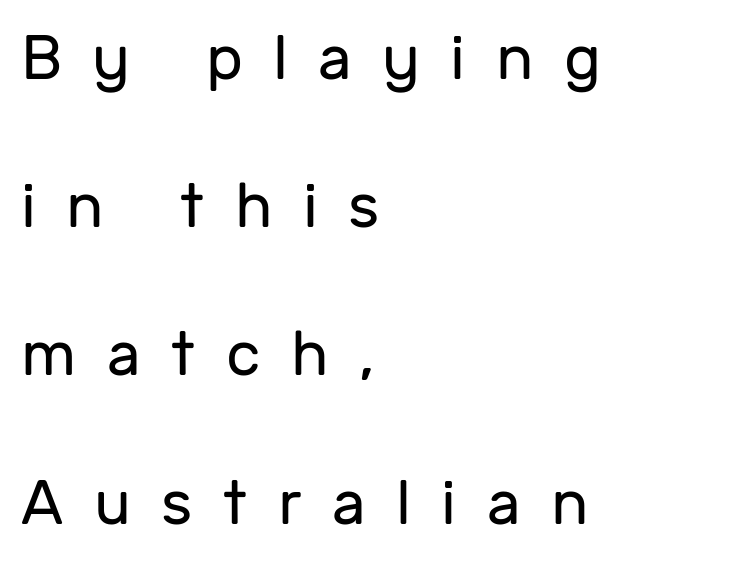
Examine the stroke ends and you'll find no serifs. Plain, unruled lines of type. Reading down the block, your eye returns to a fixed left position each line. The vertical gap from one line to the next is large.
